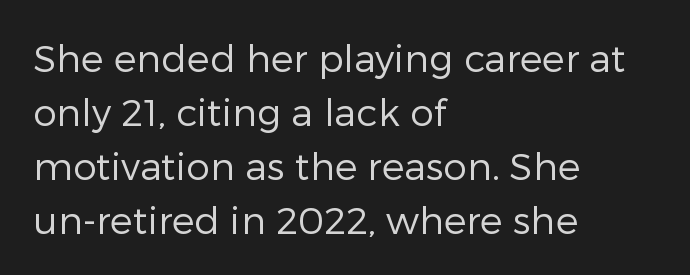
The image shows 38 px regular-weight sans-serif type, upright; set left-aligned, normal line spacing (1.42x), normal letter spacing, not underlined; low stroke contrast and a medium x-height.
